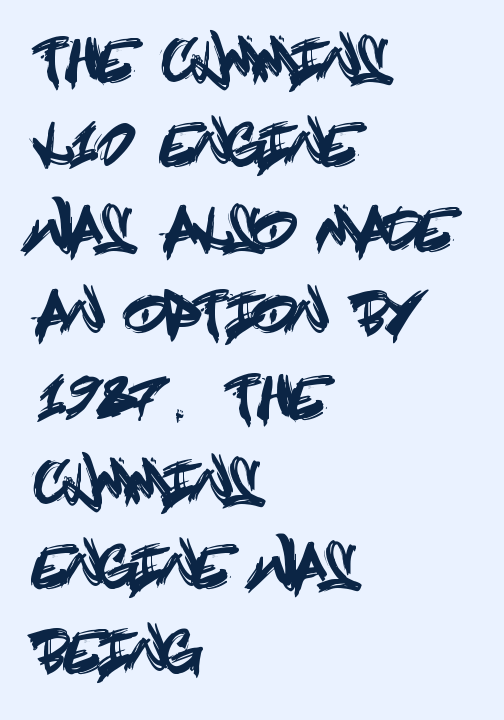
Q: Is the text italic (slanted)? A: Yes.
Q: Is the typeface a serif or a sans-serif typeface? A: Sans-serif.
Q: Is the text underlined? A: No.
Q: How is the paragraph aligned? A: Left-aligned.
Q: Is the spacing between letters normal or unusually wide? A: Normal.
Q: Is the spacing between lines tight, normal or loose? A: Normal.
Q: Width (condensed, normal, or wide)? A: Condensed.
Q: x-height? A: Large.
